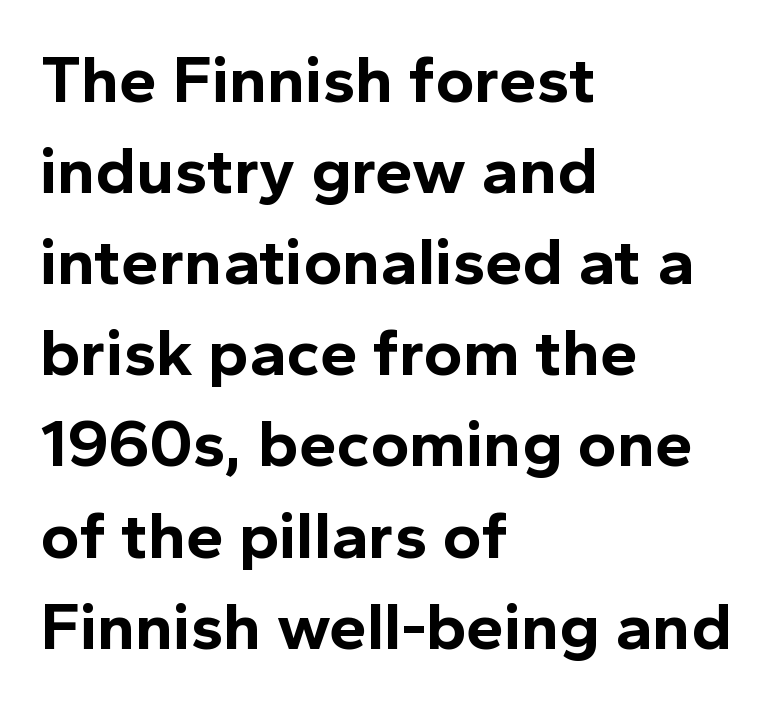
{"serif": "no", "italic": "no", "bold": "yes", "weight": "bold", "width": "normal", "x_height": "medium", "monospaced": "no", "underline": "no", "align": "left", "line_spacing": "normal", "line_spacing_ratio": 1.36, "letter_spacing": "normal", "letter_spacing_em": 0.0, "glyph_px": 67}
